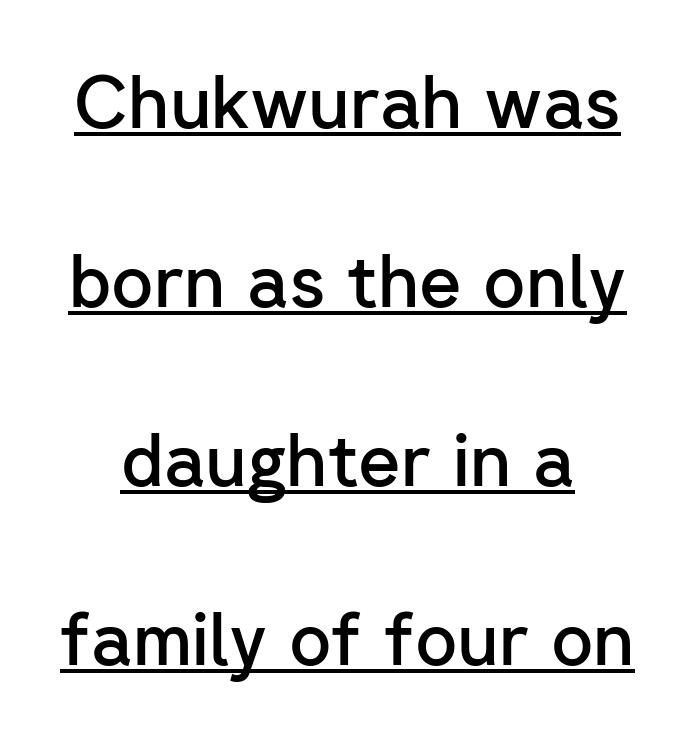
Q: Is the text bold? A: Semi-bold.
Q: Is the text italic (slanted)? A: No, it is upright.
Q: Is the typeface a serif or a sans-serif typeface? A: Sans-serif.
Q: Is the text underlined? A: Yes.
Q: Is the spacing between letters normal or unusually wide? A: Normal.
Q: Is the spacing between lines tight, normal or loose? A: Loose.
Q: Width (condensed, normal, or wide)? A: Normal.
Q: Stroke contrast? A: Low.
Q: x-height? A: Medium.
Q: Monospaced? A: No.
